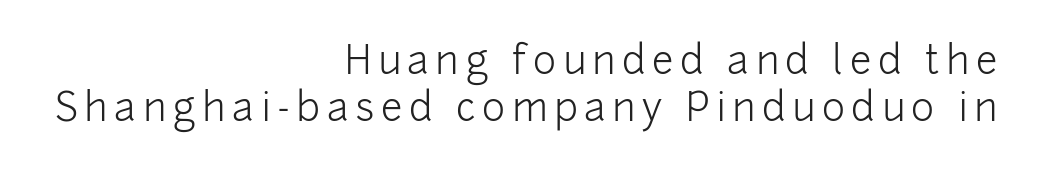
Q: Is the text bold? A: No.
Q: Is the text italic (slanted)? A: No, it is upright.
Q: Is the typeface a serif or a sans-serif typeface? A: Sans-serif.
Q: Is the text underlined? A: No.
Q: How is the paragraph aligned? A: Right-aligned.
Q: Width (condensed, normal, or wide)? A: Normal.
Q: Stroke contrast? A: Low.
Q: x-height? A: Medium.
Q: Monospaced? A: No.
